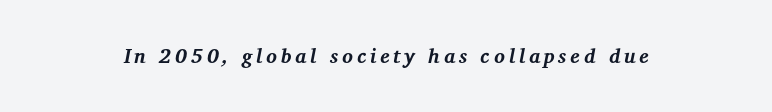
The image shows 20 px bold type, italic (leaning right); set not underlined.
